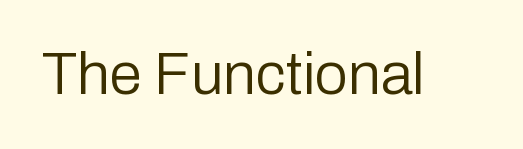
Q: Is the text bold? A: No.
Q: Is the text italic (slanted)? A: No, it is upright.
Q: Is the typeface a serif or a sans-serif typeface? A: Sans-serif.
Q: Is the text underlined? A: No.
Q: Is the spacing between letters normal or unusually wide? A: Normal.
Q: Width (condensed, normal, or wide)? A: Normal.
Q: Stroke contrast? A: Low.
Q: x-height? A: Medium.
Q: Monospaced? A: No.
